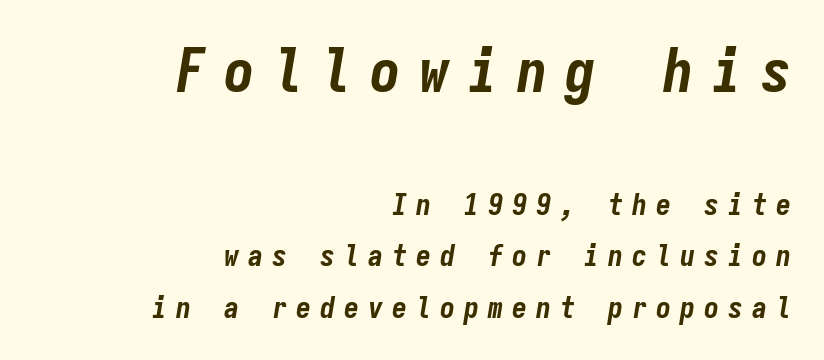
Q: Is the text bold? A: Yes.
Q: Is the text italic (slanted)? A: Yes, it leans right by about 9 degrees.
Q: Is the text underlined? A: No.
Q: How is the paragraph aligned? A: Right-aligned.
Q: Is the spacing between letters normal or unusually wide? A: Unusually wide.
Q: Which block of text is set in a larger size, the first (top) or the second (bottom)? A: The first (top) one.
Q: Width (condensed, normal, or wide)? A: Condensed.
Q: Stroke contrast? A: Low.
Q: x-height? A: Medium.
Q: Monospaced? A: Yes.
